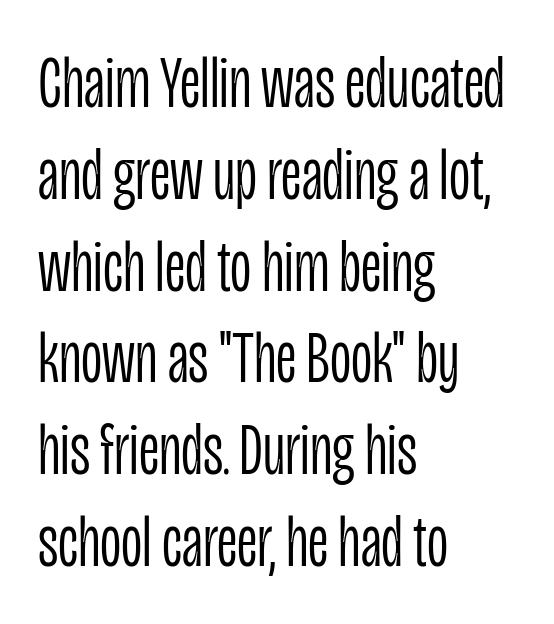
{"serif": "no", "italic": "no", "bold": "no", "weight": "light", "width": "condensed", "stroke_contrast": "low", "x_height": "large", "monospaced": "no", "underline": "no", "align": "left", "line_spacing_ratio": 1.24, "letter_spacing": "normal", "letter_spacing_em": 0.0, "glyph_px": 74}
